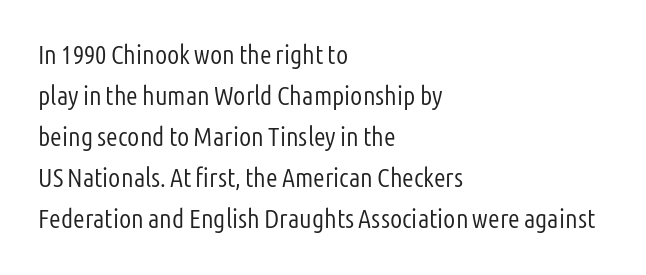
Q: Is the text bold? A: No.
Q: Is the text italic (slanted)? A: No, it is upright.
Q: Is the text underlined? A: No.
Q: How is the paragraph aligned? A: Left-aligned.
Q: Is the spacing between letters normal or unusually wide? A: Normal.
Q: Is the spacing between lines tight, normal or loose? A: Normal.
